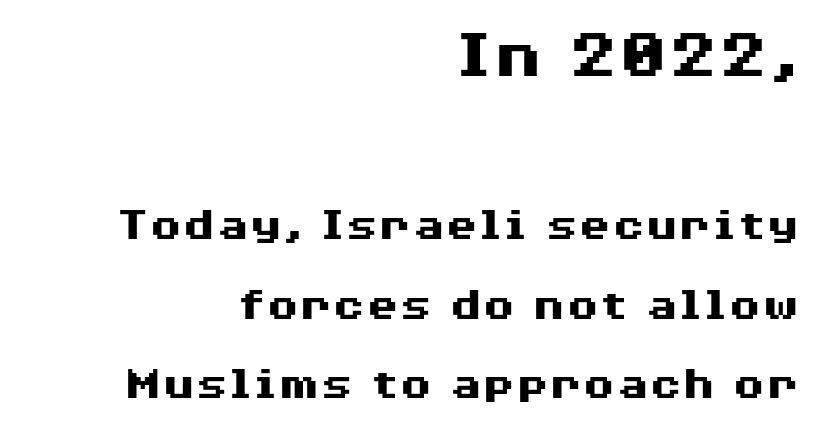
Q: Is the text bold? A: Yes.
Q: Is the text italic (slanted)? A: No, it is upright.
Q: Is the typeface a serif or a sans-serif typeface? A: Sans-serif.
Q: Is the text underlined? A: No.
Q: How is the paragraph aligned? A: Right-aligned.
Q: Is the spacing between letters normal or unusually wide? A: Normal.
Q: Is the spacing between lines tight, normal or loose? A: Normal.
Q: Which block of text is set in a larger size, the first (top) or the second (bottom)? A: The first (top) one.
Q: Width (condensed, normal, or wide)? A: Wide.
Q: Stroke contrast? A: Medium.
Q: x-height? A: Medium.
Q: Monospaced? A: No.
